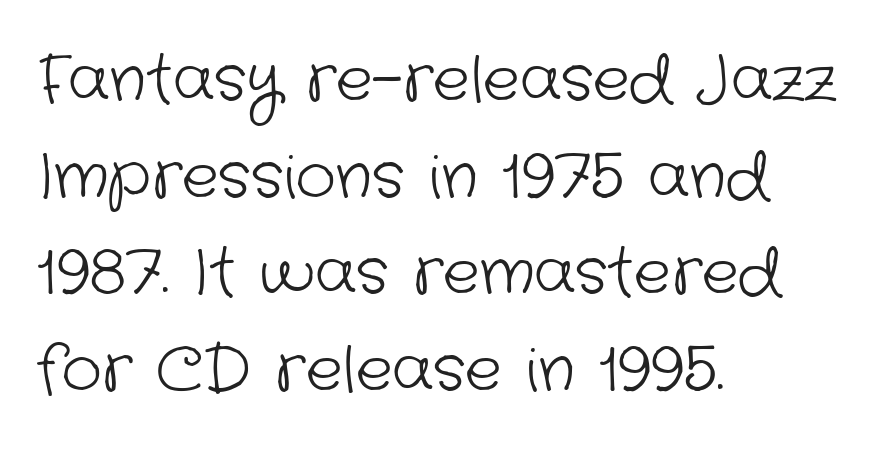
The image shows 62 px light sans-serif type; set left-aligned, normal line spacing (1.56x), normal letter spacing, not underlined; low stroke contrast and a medium x-height.
